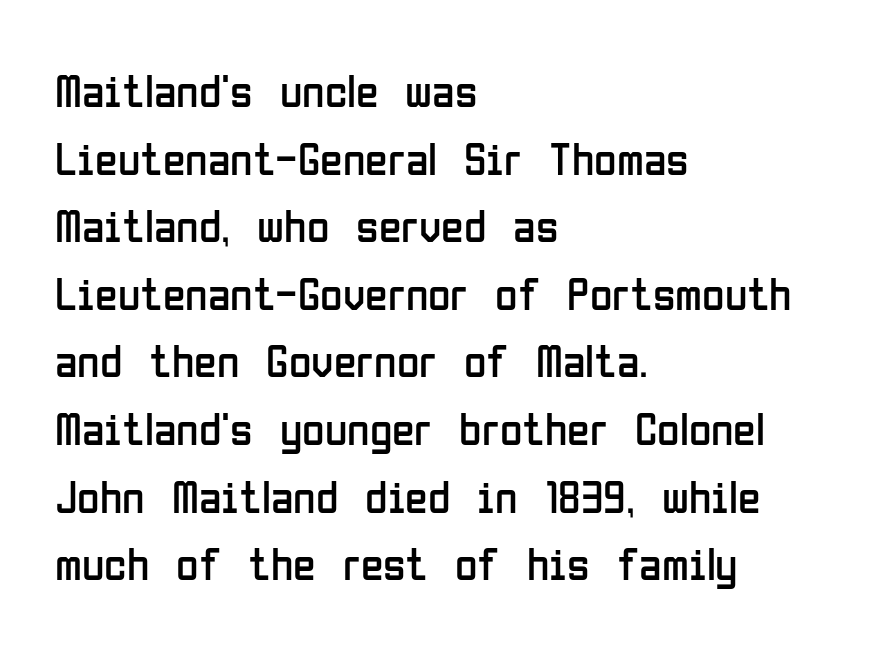
Each stroke keeps to a modest, everyday thickness or less. The string is rendered with underlining switched off. The face used here is proportionally spaced, like ordinary book or web type. Line beginnings align vertically; line endings do not.
